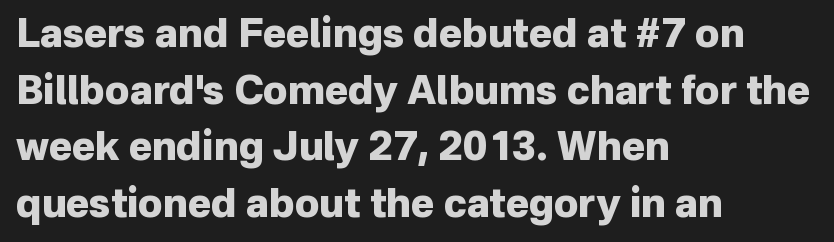
{"serif": "no", "italic": "no", "bold": "yes", "weight": "heavy", "width": "normal", "stroke_contrast": "low", "x_height": "medium", "monospaced": "no", "underline": "no", "align": "left", "line_spacing": "normal", "line_spacing_ratio": 1.45, "letter_spacing": "normal", "letter_spacing_em": 0.0, "glyph_px": 39}
